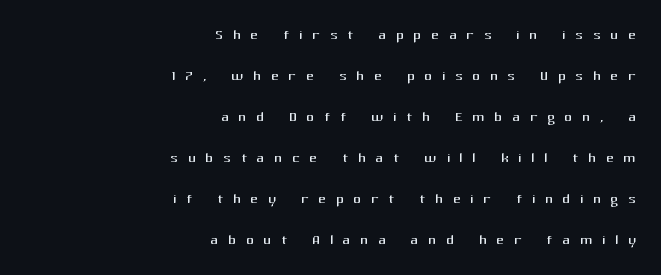
Q: Is the text bold? A: No.
Q: Is the text italic (slanted)? A: No, it is upright.
Q: Is the text underlined? A: No.
Q: How is the paragraph aligned? A: Right-aligned.
Q: Is the spacing between letters normal or unusually wide? A: Unusually wide.
Q: Is the spacing between lines tight, normal or loose? A: Loose.
